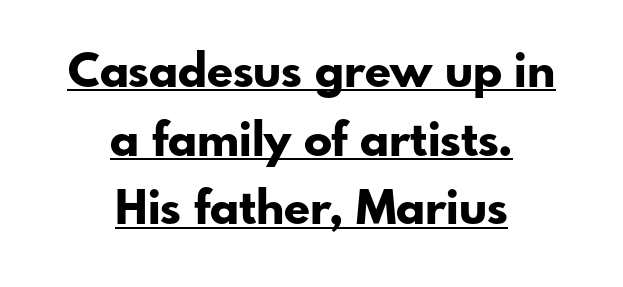
These lines are rendered in a variable-pitch font. Students, observe: this is what conventionally led text looks like. The rendered words wear a rule along their underside. Examine the stroke ends and you'll find no serifs.
